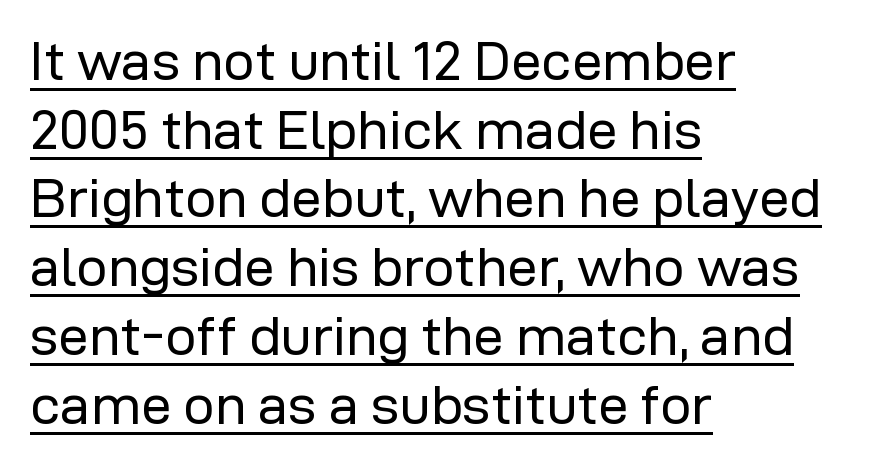
This is underlined copy, the kind a proofreader might mark for attention. Character widths vary here, with narrow letters taking less room than wide ones. The cut favours lightness, reaching ordinary text weight at its darkest. Does the copy run flush right? No — it runs flush left. Regarding serifs, this sample does without them.
